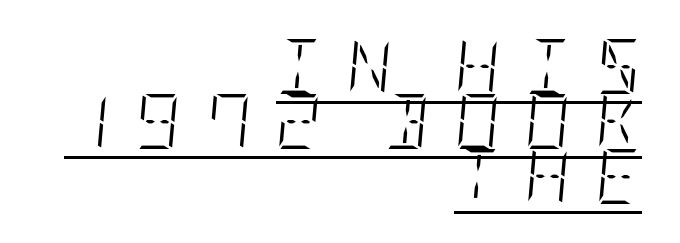
{"italic": "yes", "lean": "right", "slant_degrees": 5, "bold": "no", "weight": "light", "width": "condensed", "stroke_contrast": "low", "x_height": "large", "underline": "yes", "align": "right", "line_spacing": "tight", "line_spacing_ratio": 1.0, "letter_spacing": "wide", "letter_spacing_em": 0.47, "glyph_px": 55}
